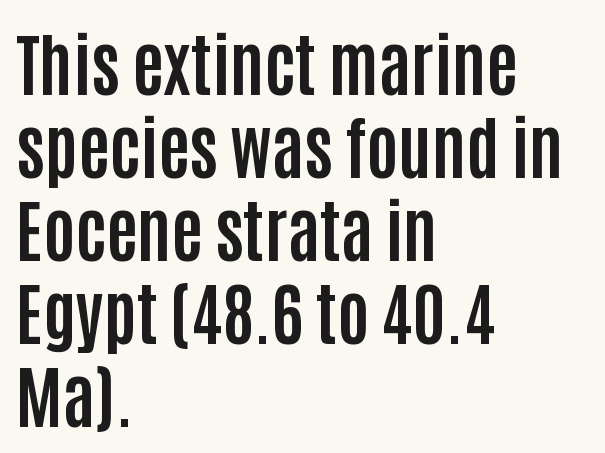
Q: Is the text bold? A: Yes.
Q: Is the text italic (slanted)? A: No, it is upright.
Q: Is the typeface a serif or a sans-serif typeface? A: Sans-serif.
Q: Is the text underlined? A: No.
Q: How is the paragraph aligned? A: Left-aligned.
Q: Is the spacing between letters normal or unusually wide? A: Normal.
Q: Width (condensed, normal, or wide)? A: Condensed.
Q: Stroke contrast? A: Low.
Q: x-height? A: Large.
Q: Monospaced? A: No.
